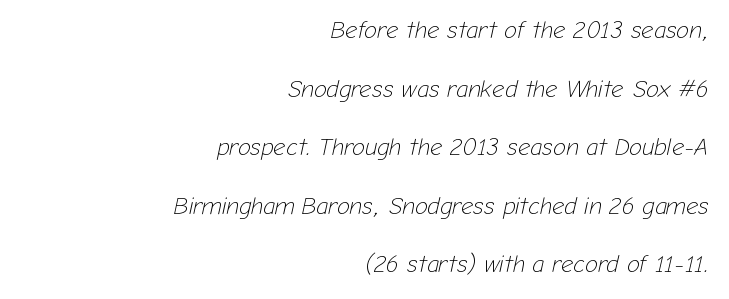
{"italic": "yes", "lean": "right", "slant_degrees": 12, "bold": "no", "underline": "no", "align": "right", "line_spacing": "loose", "line_spacing_ratio": 2.44, "letter_spacing": "normal", "letter_spacing_em": 0.0, "glyph_px": 24}
